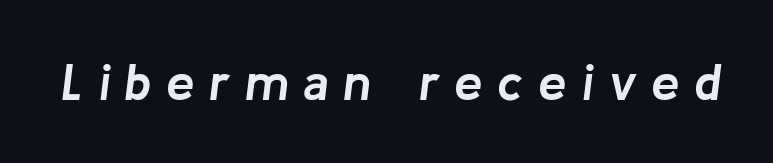
Q: Is the text bold? A: Yes.
Q: Is the text italic (slanted)? A: Yes, it leans right by about 8 degrees.
Q: Is the text underlined? A: No.
Q: Is the spacing between letters normal or unusually wide? A: Unusually wide.
Q: Width (condensed, normal, or wide)? A: Normal.
Q: Stroke contrast? A: Low.
Q: x-height? A: Medium.
Q: Monospaced? A: No.
